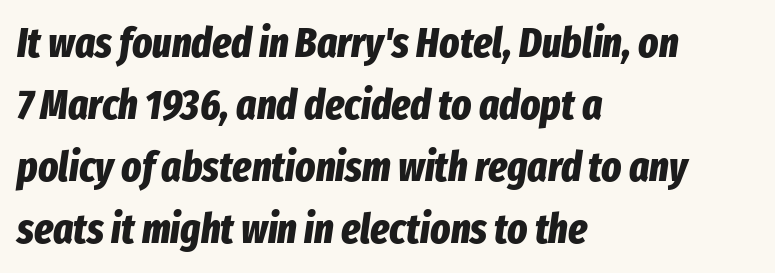
The image shows 42 px bold, condensed type, italic (leaning right); set left-aligned, normal line spacing (1.48x), normal letter spacing, not underlined; low stroke contrast and a medium x-height.
